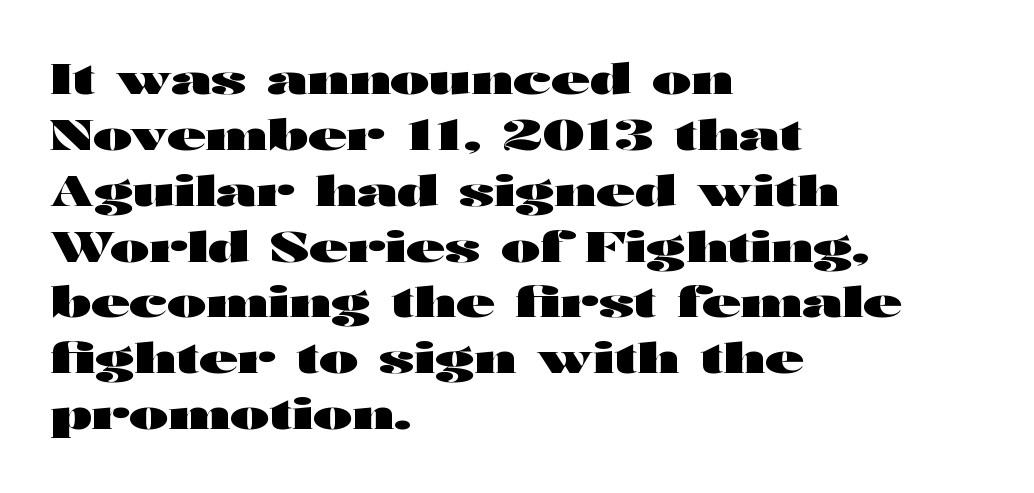
Q: Is the text bold? A: Yes.
Q: Is the text italic (slanted)? A: No, it is upright.
Q: Is the typeface a serif or a sans-serif typeface? A: Serif.
Q: Is the text underlined? A: No.
Q: How is the paragraph aligned? A: Left-aligned.
Q: Is the spacing between letters normal or unusually wide? A: Normal.
Q: Is the spacing between lines tight, normal or loose? A: Normal.
Q: Width (condensed, normal, or wide)? A: Wide.
Q: Stroke contrast? A: High.
Q: x-height? A: Medium.
Q: Monospaced? A: No.
